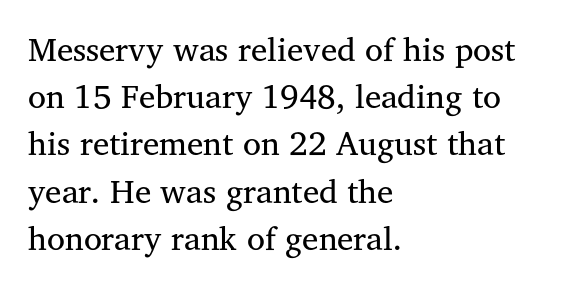
{"serif": "yes", "italic": "no", "bold": "no", "weight": "regular", "width": "normal", "stroke_contrast": "medium", "x_height": "medium", "monospaced": "no", "underline": "no", "align": "left", "line_spacing": "normal", "line_spacing_ratio": 1.43, "letter_spacing": "normal", "letter_spacing_em": 0.0, "glyph_px": 33}
